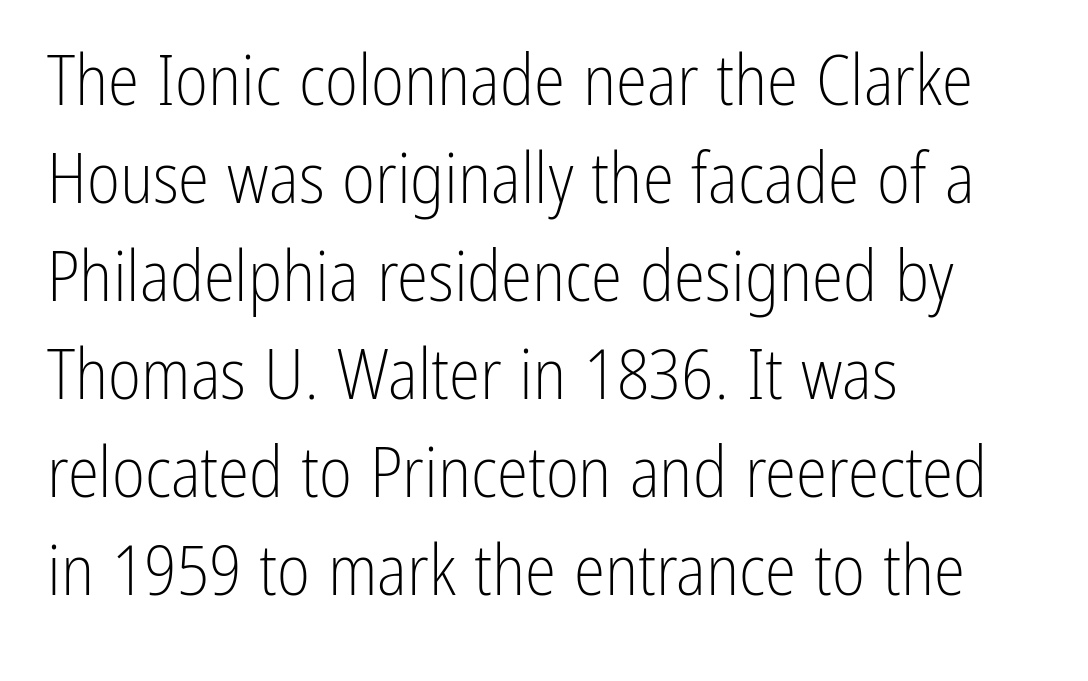
{"serif": "no", "italic": "no", "bold": "no", "weight": "light", "width": "condensed", "stroke_contrast": "low", "x_height": "medium", "monospaced": "no", "underline": "no", "align": "left", "line_spacing": "normal", "line_spacing_ratio": 1.38, "letter_spacing": "normal", "letter_spacing_em": 0.0, "glyph_px": 71}
